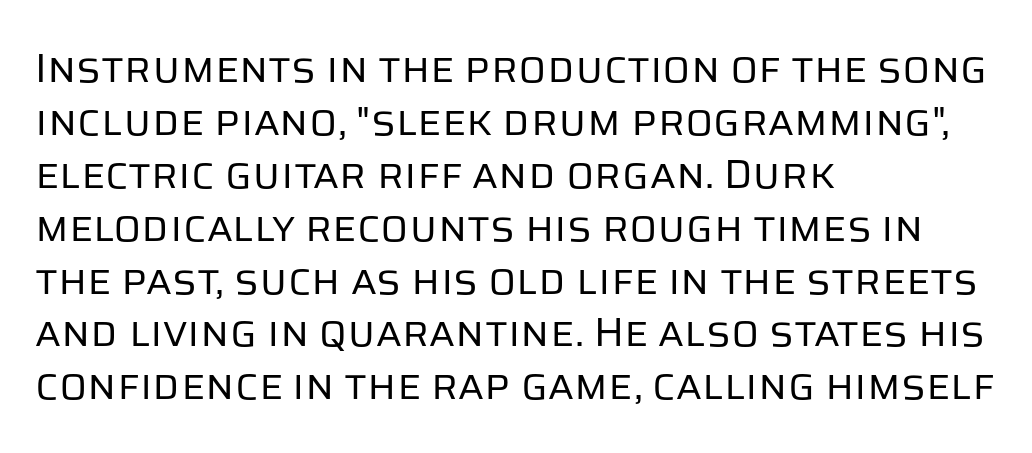
{"serif": "no", "italic": "no", "bold": "no", "weight": "regular", "width": "normal", "stroke_contrast": "low", "x_height": "large", "monospaced": "no", "underline": "no", "align": "left", "line_spacing": "normal", "line_spacing_ratio": 1.29, "letter_spacing": "normal", "letter_spacing_em": 0.0, "glyph_px": 41}
